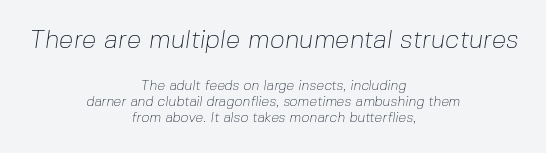
What stands out about the letter spacing? Nothing — it is the standard amount. The lines are packed closely together with very little leading. In this sample the first text group is rendered at the bigger scale. A clean baseline with only descenders dipping below it.
